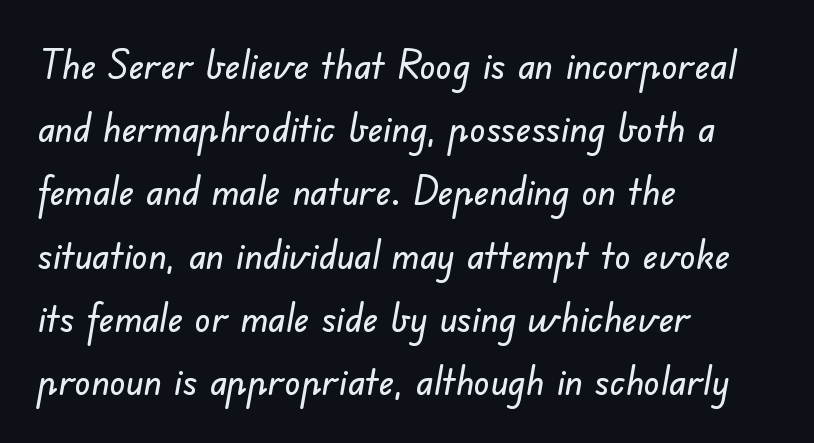
Check under the words: just untouched page. The rendering uses a moderate line-height, typical for paragraphs. Does extra space separate the letters? No, they use regular spacing. The passage shown is typed in a proportional face where columns would drift.
